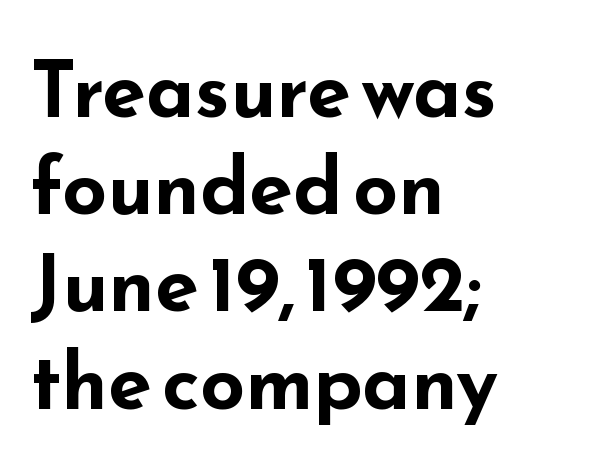
{"serif": "no", "italic": "no", "bold": "yes", "weight": "bold", "width": "wide", "stroke_contrast": "low", "x_height": "small", "monospaced": "no", "underline": "no", "align": "left", "line_spacing_ratio": 1.23, "letter_spacing": "normal", "letter_spacing_em": 0.0, "glyph_px": 79}
